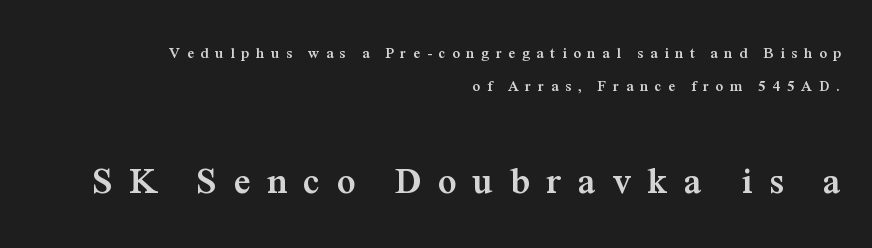
Q: Is the text bold? A: Yes.
Q: Is the text italic (slanted)? A: No, it is upright.
Q: Is the typeface a serif or a sans-serif typeface? A: Serif.
Q: Is the text underlined? A: No.
Q: How is the paragraph aligned? A: Right-aligned.
Q: Is the spacing between letters normal or unusually wide? A: Unusually wide.
Q: Is the spacing between lines tight, normal or loose? A: Loose.
Q: Which block of text is set in a larger size, the first (top) or the second (bottom)? A: The second (bottom) one.
Q: Width (condensed, normal, or wide)? A: Normal.
Q: Stroke contrast? A: Medium.
Q: x-height? A: Medium.
Q: Monospaced? A: No.
